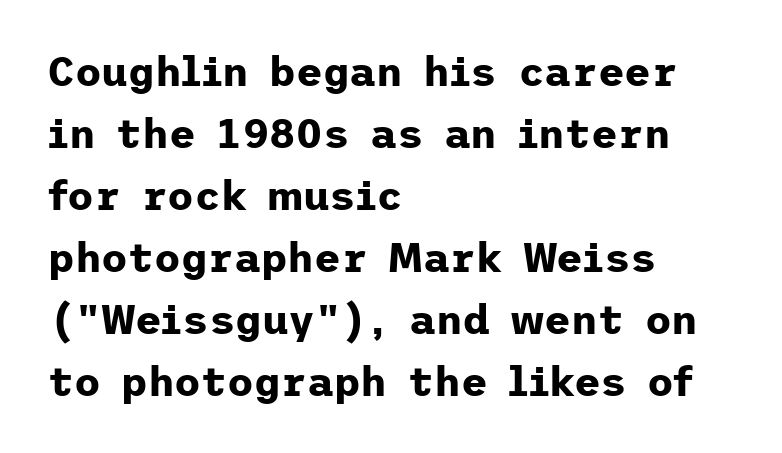
{"serif": "no", "italic": "no", "bold": "yes", "weight": "bold", "width": "normal", "stroke_contrast": "low", "x_height": "medium", "underline": "no", "align": "left", "line_spacing": "normal", "line_spacing_ratio": 1.51, "letter_spacing": "normal", "letter_spacing_em": 0.0, "glyph_px": 41}
